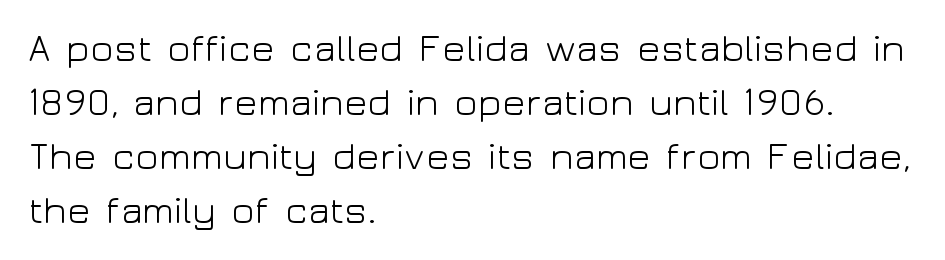
The image shows 38 px light, wide sans-serif type, upright; set left-aligned, normal line spacing (1.42x), normal letter spacing, not underlined; low stroke contrast and a medium x-height.
